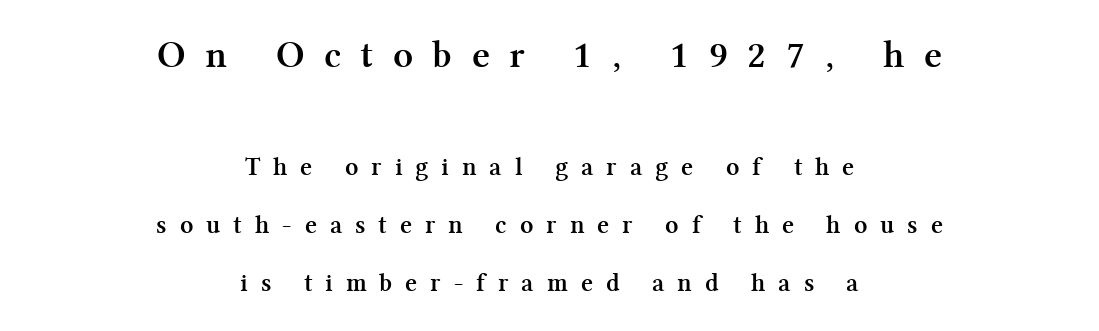
The image shows 39 px semibold serif type, upright; set centered, loose line spacing (2.24x), unusually wide letter spacing (+0.5 em), not underlined; the first (top) block is 1.5x larger; medium stroke contrast and a medium x-height.
